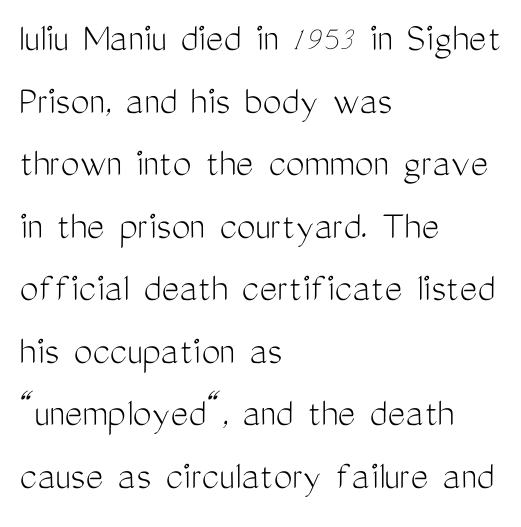
{"serif": "no", "italic": "no", "bold": "no", "weight": "light", "width": "condensed", "stroke_contrast": "medium", "x_height": "medium", "monospaced": "no", "underline": "no", "align": "left", "line_spacing": "normal", "line_spacing_ratio": 1.49, "letter_spacing": "normal", "letter_spacing_em": 0.0, "glyph_px": 42}
